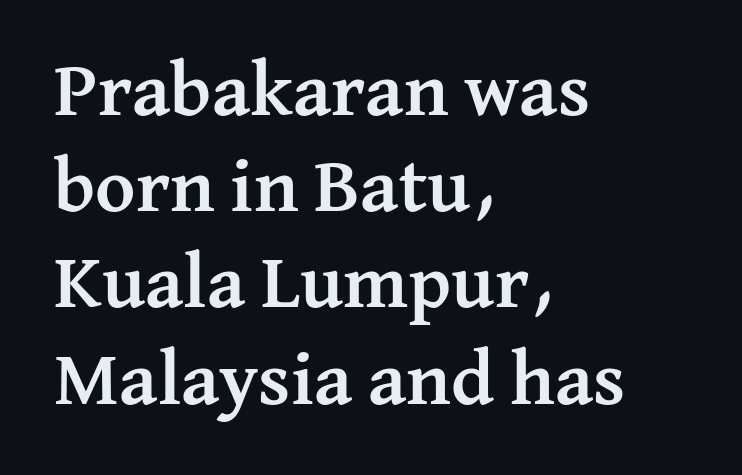
Ordinary non-slanted type is in use. Do the characters align in a grid? No, the font is proportional. Teacher's note: observe the even left margin — that is flush-left alignment. Rule under the text: the space is simply empty.
